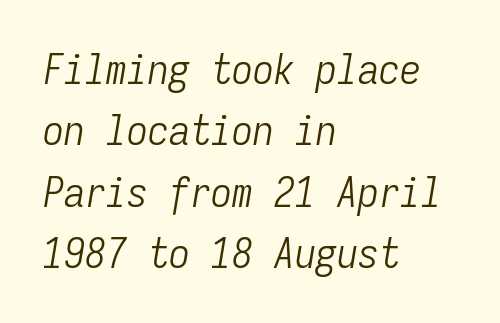
Unbolded letterforms with no extra heft. Do the characters align in a grid? Yes, the font is monospaced. There's an unmistakable incline to the writing here. The passage shown stacks its lines at a standard gap. Each row of text sits above clean, open space. Words appear dense and cohesive because spacing is normal.
